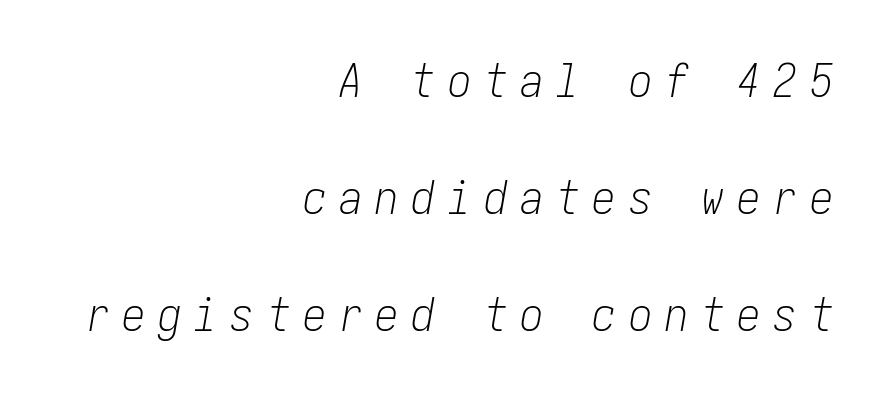
The image shows 47 px light, condensed type, italic (leaning right); set right-aligned, loose line spacing (2.49x), unusually wide letter spacing (+0.27 em), not underlined; low stroke contrast and a medium x-height.
